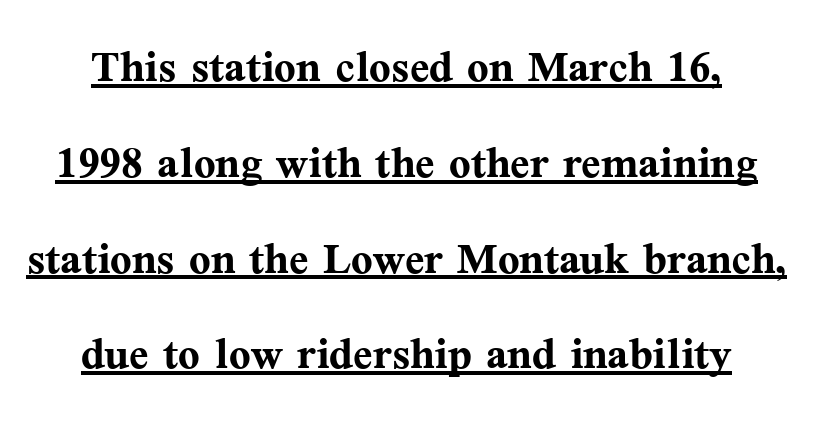
{"serif": "yes", "italic": "no", "bold": "yes", "weight": "semibold", "width": "normal", "stroke_contrast": "medium", "x_height": "medium", "monospaced": "no", "underline": "yes", "align": "center", "line_spacing": "normal", "line_spacing_ratio": 1.68, "letter_spacing": "normal", "letter_spacing_em": 0.0, "glyph_px": 57}
